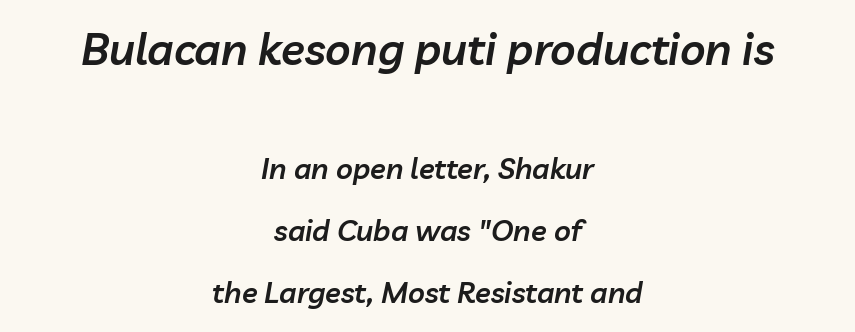
The image shows 44 px semibold type, italic (leaning right); set centered, loose line spacing (2.14x), normal letter spacing, not underlined; the first (top) block is 1.52x larger; low stroke contrast and a medium x-height.
